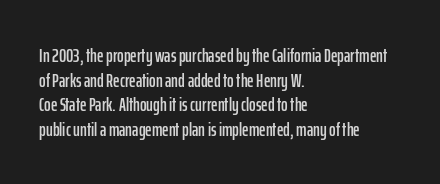
Q: Is the text italic (slanted)? A: No, it is upright.
Q: Is the text underlined? A: No.
Q: How is the paragraph aligned? A: Left-aligned.
Q: Is the spacing between letters normal or unusually wide? A: Normal.
